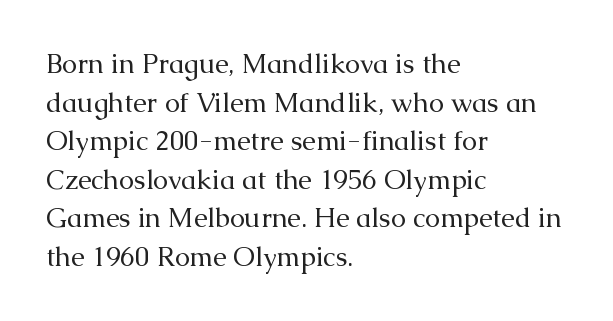
Stroke thickness stays within the range of a standard reading face or lighter. Notice how descenders clear the ascenders below comfortably — that's standard leading. There is no visible air inserted between adjacent glyphs. Casual observation: everything's shoved over to the left. The specimen omits any rule beneath the text block's lines. The letters stand straight up with perfectly vertical stems.
